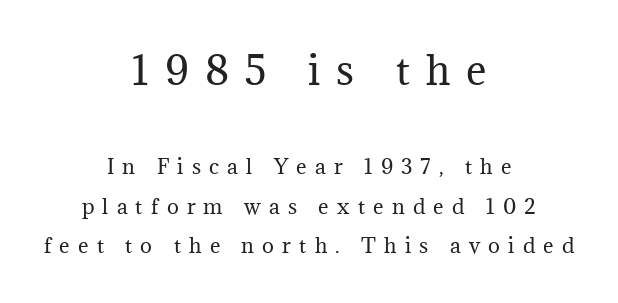
Q: Is the text bold? A: No.
Q: Is the text italic (slanted)? A: No, it is upright.
Q: Is the typeface a serif or a sans-serif typeface? A: Serif.
Q: Is the text underlined? A: No.
Q: How is the paragraph aligned? A: Centered.
Q: Is the spacing between letters normal or unusually wide? A: Unusually wide.
Q: Is the spacing between lines tight, normal or loose? A: Loose.
Q: Which block of text is set in a larger size, the first (top) or the second (bottom)? A: The first (top) one.
Q: Width (condensed, normal, or wide)? A: Normal.
Q: Stroke contrast? A: Medium.
Q: x-height? A: Medium.
Q: Monospaced? A: No.
